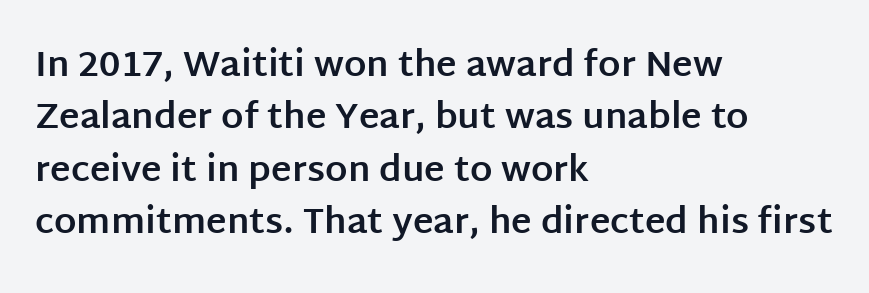
{"serif": "no", "italic": "no", "bold": "yes", "weight": "bold", "width": "normal", "stroke_contrast": "low", "x_height": "large", "monospaced": "no", "underline": "no", "align": "left", "line_spacing": "normal", "line_spacing_ratio": 1.5, "letter_spacing": "normal", "letter_spacing_em": 0.0, "glyph_px": 35}
